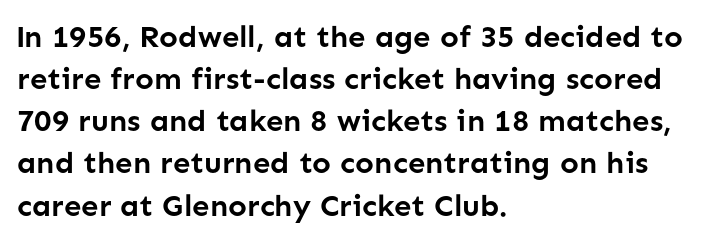
{"serif": "no", "italic": "no", "bold": "yes", "weight": "semibold", "width": "normal", "stroke_contrast": "low", "x_height": "medium", "monospaced": "no", "underline": "no", "align": "left", "line_spacing": "normal", "line_spacing_ratio": 1.36, "letter_spacing": "normal", "letter_spacing_em": 0.0, "glyph_px": 31}
